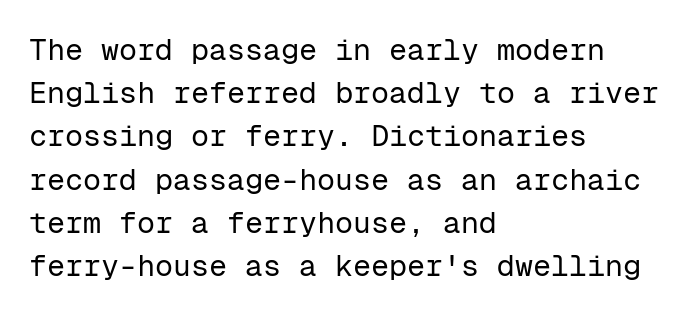
{"serif": "no", "italic": "no", "bold": "no", "weight": "regular", "width": "normal", "stroke_contrast": "low", "x_height": "medium", "monospaced": "yes", "underline": "no", "align": "left", "line_spacing": "normal", "line_spacing_ratio": 1.44, "letter_spacing": "normal", "letter_spacing_em": 0.0, "glyph_px": 30}
